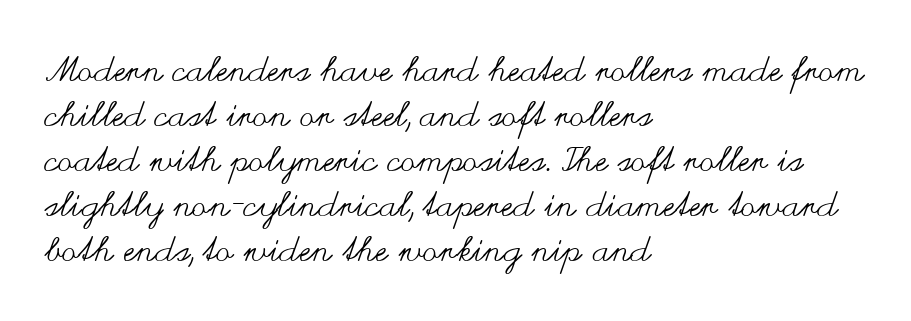
{"bold": "no", "weight": "regular", "width": "wide", "stroke_contrast": "medium", "x_height": "small", "monospaced": "no", "underline": "no", "align": "left", "line_spacing": "normal", "line_spacing_ratio": 1.32, "letter_spacing": "normal", "letter_spacing_em": 0.0, "glyph_px": 34}
